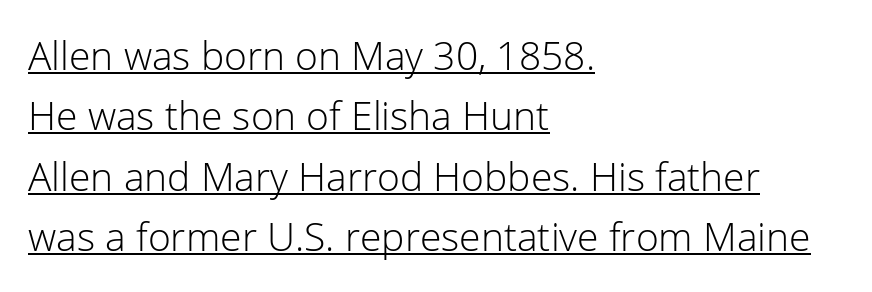
{"serif": "no", "italic": "no", "bold": "no", "weight": "light", "width": "normal", "stroke_contrast": "low", "x_height": "medium", "monospaced": "no", "underline": "yes", "align": "left", "line_spacing": "normal", "line_spacing_ratio": 1.55, "letter_spacing": "normal", "letter_spacing_em": 0.0, "glyph_px": 39}
